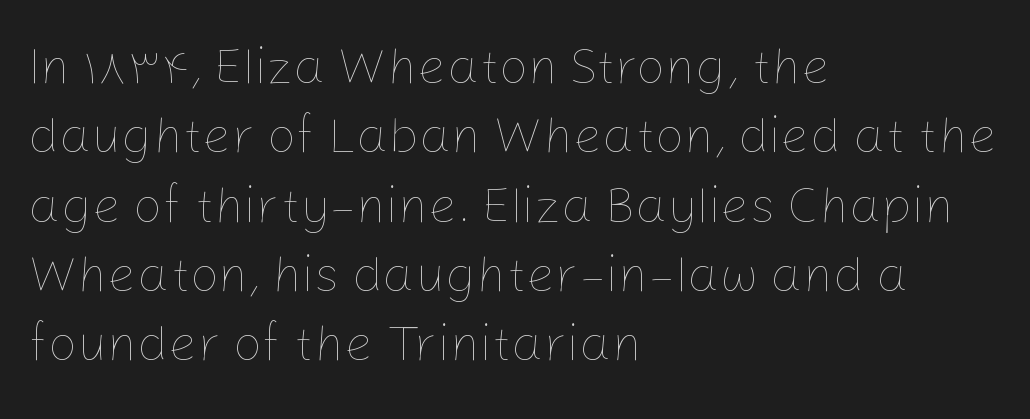
{"italic": "no", "bold": "no", "weight": "thin", "width": "normal", "stroke_contrast": "low", "x_height": "medium", "monospaced": "no", "underline": "no", "align": "left", "line_spacing": "normal", "line_spacing_ratio": 1.36, "letter_spacing": "normal", "letter_spacing_em": 0.0, "glyph_px": 51}
